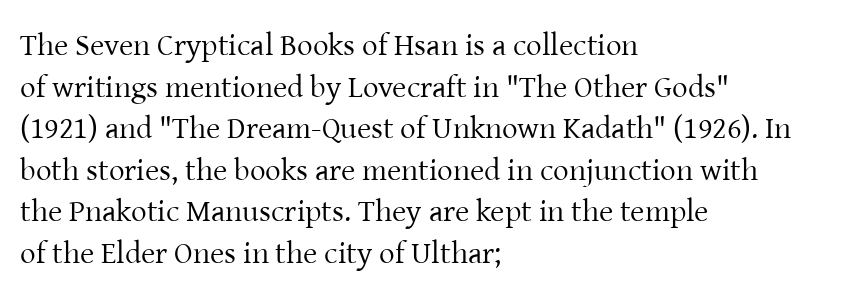
{"serif": "yes", "italic": "no", "bold": "no", "weight": "regular", "width": "normal", "stroke_contrast": "low", "x_height": "medium", "monospaced": "no", "underline": "no", "align": "left", "line_spacing": "normal", "line_spacing_ratio": 1.34, "letter_spacing": "normal", "letter_spacing_em": 0.0, "glyph_px": 31}
